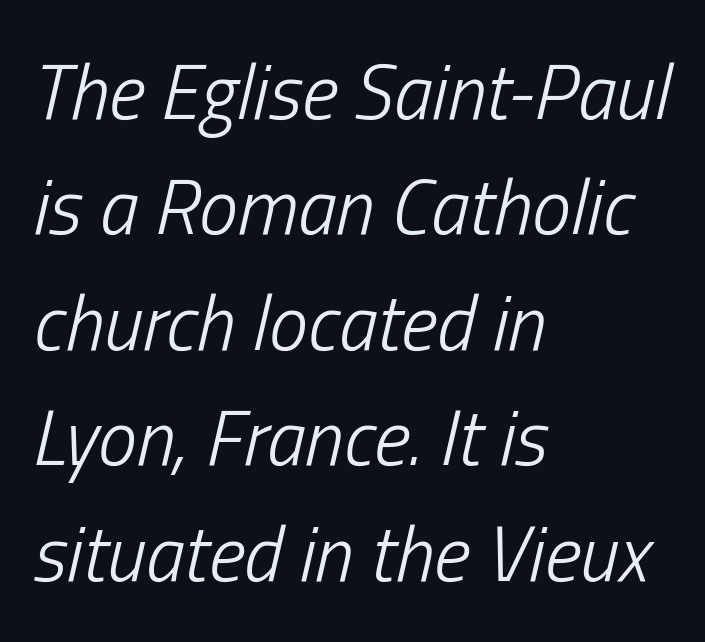
The letters look calm and open, with moderate or lighter stems. Compared with a centered layout, this one pins lines to the left instead. One glance says typical: line gaps are just what's usual. Proportional: the letters do not fall into vertical columns.
